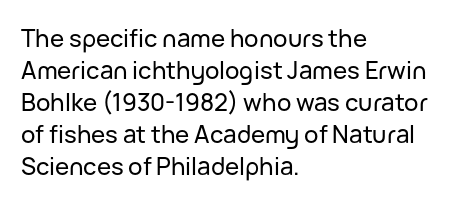
No italicization has been applied; the sample stays upright. The vertical gap from one line to the next is medium. Standard letterfit; no display-style spreading of the glyphs. The passage is arranged the way most books set body copy — flush left. Rule under the text: the space is simply empty.
